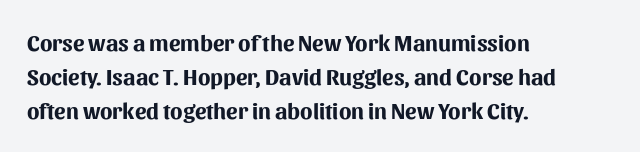
{"italic": "no", "bold": "yes", "underline": "no", "align": "left", "line_spacing": "normal", "line_spacing_ratio": 1.48, "letter_spacing": "normal", "letter_spacing_em": 0.0, "glyph_px": 23}
